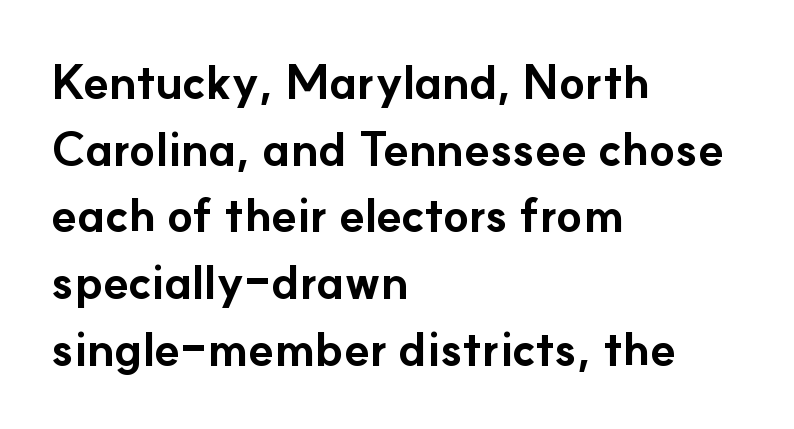
{"serif": "no", "italic": "no", "bold": "yes", "weight": "bold", "width": "normal", "stroke_contrast": "low", "x_height": "small", "monospaced": "no", "underline": "no", "align": "left", "line_spacing": "normal", "line_spacing_ratio": 1.42, "letter_spacing": "normal", "letter_spacing_em": 0.0, "glyph_px": 47}
